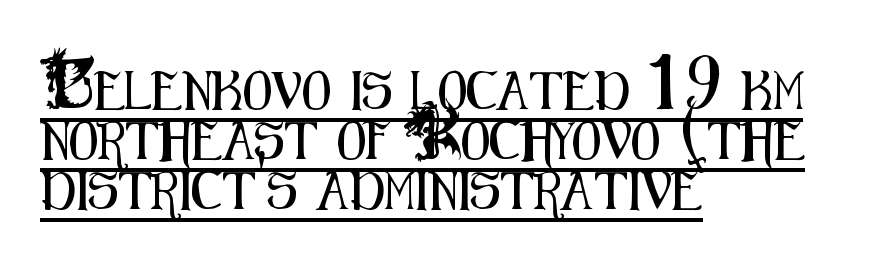
These lines are composed in type without serifs. Think of a printed novel: that variable character pitch is what you see here. Horizontal bands of white between lines are of average thickness. Each line of the rendering has a horizontal stroke beneath the glyphs. The letters stand straight up with perfectly vertical stems. The type is set solid horizontally, with unmodified tracking.
